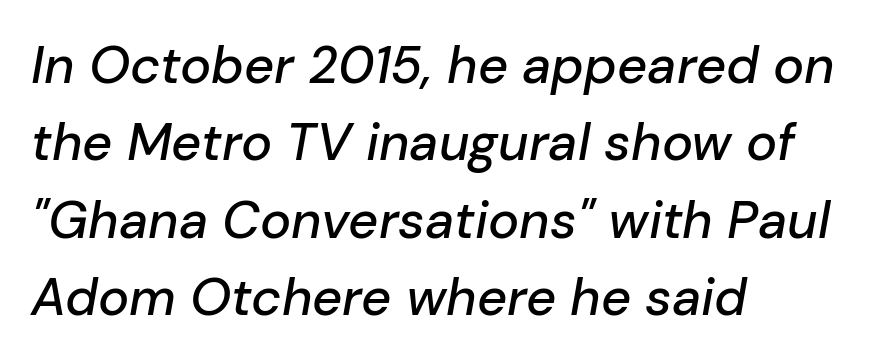
Q: Is the text italic (slanted)? A: Yes, it leans right by about 10 degrees.
Q: Is the text underlined? A: No.
Q: How is the paragraph aligned? A: Left-aligned.
Q: Is the spacing between letters normal or unusually wide? A: Normal.
Q: Is the spacing between lines tight, normal or loose? A: Normal.
Q: Width (condensed, normal, or wide)? A: Normal.
Q: Stroke contrast? A: Low.
Q: x-height? A: Medium.
Q: Monospaced? A: No.
